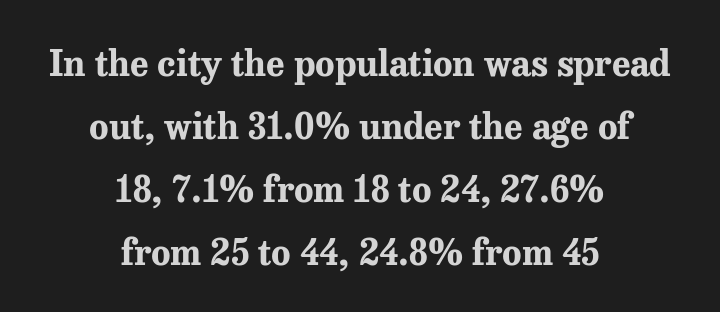
Q: Is the text bold? A: Yes.
Q: Is the text italic (slanted)? A: No, it is upright.
Q: Is the typeface a serif or a sans-serif typeface? A: Serif.
Q: Is the text underlined? A: No.
Q: How is the paragraph aligned? A: Centered.
Q: Is the spacing between letters normal or unusually wide? A: Normal.
Q: Width (condensed, normal, or wide)? A: Normal.
Q: Stroke contrast? A: Medium.
Q: x-height? A: Medium.
Q: Monospaced? A: No.
